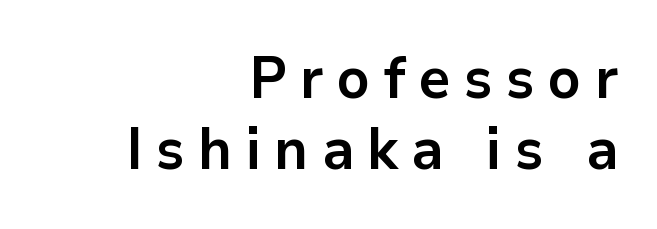
{"serif": "no", "italic": "no", "bold": "yes", "weight": "bold", "width": "normal", "stroke_contrast": "low", "x_height": "medium", "monospaced": "no", "underline": "no", "align": "right", "line_spacing_ratio": 1.22, "letter_spacing": "wide", "letter_spacing_em": 0.23, "glyph_px": 58}
